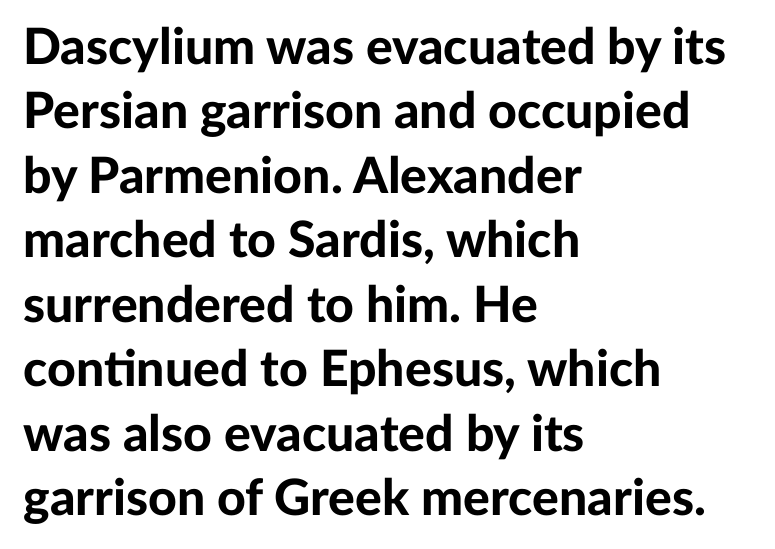
Left-aligned paragraph, ragged on the right. Is this a fixed-width face? No — the glyphs have proportional, varying widths. Nothing sits at the stroke ends, so this counts as sans-serif. Compared with typical body copy, the letter spacing here is the same. This is roman type, the default non-slanted kind.
